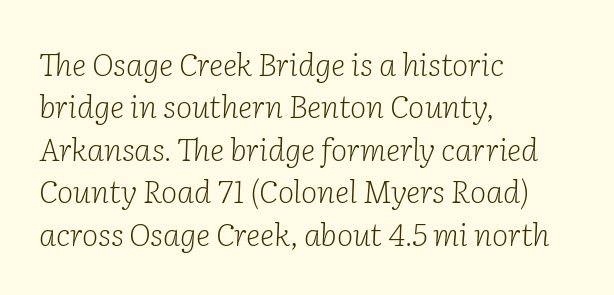
Q: Is the text bold? A: No.
Q: Is the text italic (slanted)? A: Yes, it leans right by about 2 degrees.
Q: Is the typeface a serif or a sans-serif typeface? A: Serif.
Q: Is the text underlined? A: No.
Q: How is the paragraph aligned? A: Left-aligned.
Q: Is the spacing between letters normal or unusually wide? A: Normal.
Q: Is the spacing between lines tight, normal or loose? A: Normal.
Q: Width (condensed, normal, or wide)? A: Normal.
Q: Stroke contrast? A: Low.
Q: x-height? A: Medium.
Q: Monospaced? A: No.
